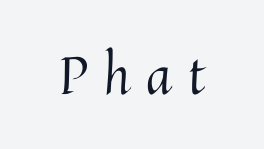
The image shows 52 px regular-weight type; set centered, unusually wide letter spacing (+0.31 em), not underlined; medium stroke contrast and a medium x-height.
